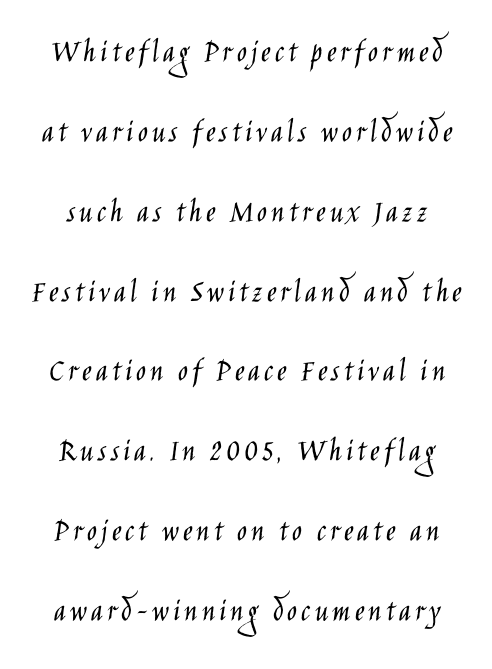
{"serif": "no", "bold": "no", "weight": "light", "width": "condensed", "stroke_contrast": "low", "x_height": "large", "monospaced": "no", "underline": "no", "line_spacing": "loose", "line_spacing_ratio": 2.42, "glyph_px": 33}
